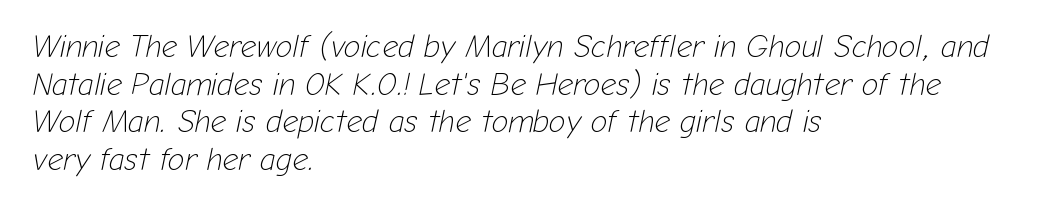
The image shows 31 px light type, italic (leaning right); set left-aligned, line spacing 1.21x, normal letter spacing, not underlined; low stroke contrast and a medium x-height.
